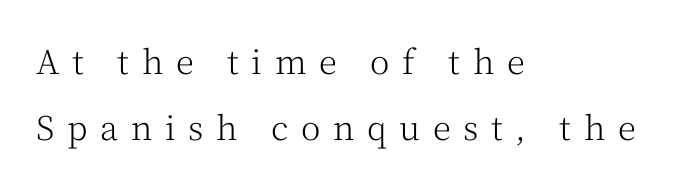
The image shows 33 px light serif type, upright; set left-aligned, loose line spacing (2.01x), unusually wide letter spacing (+0.38 em), not underlined; medium stroke contrast and a medium x-height.
